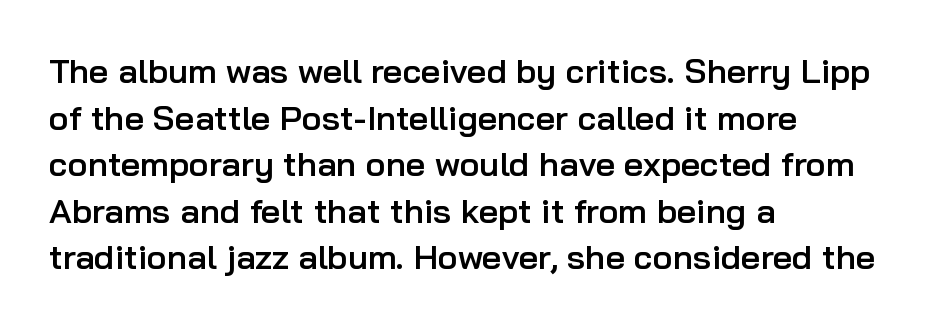
{"serif": "no", "italic": "no", "bold": "semi", "weight": "semibold", "width": "normal", "stroke_contrast": "low", "x_height": "medium", "monospaced": "no", "underline": "no", "align": "left", "line_spacing": "normal", "line_spacing_ratio": 1.37, "letter_spacing": "normal", "letter_spacing_em": 0.0, "glyph_px": 34}
